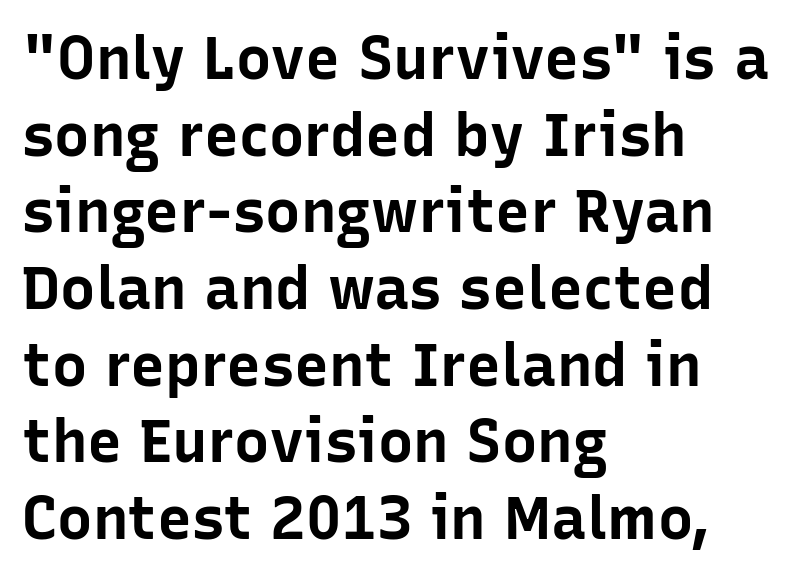
The image shows 59 px bold sans-serif type, upright; set left-aligned, normal line spacing (1.3x), normal letter spacing, not underlined; low stroke contrast and a medium x-height.
